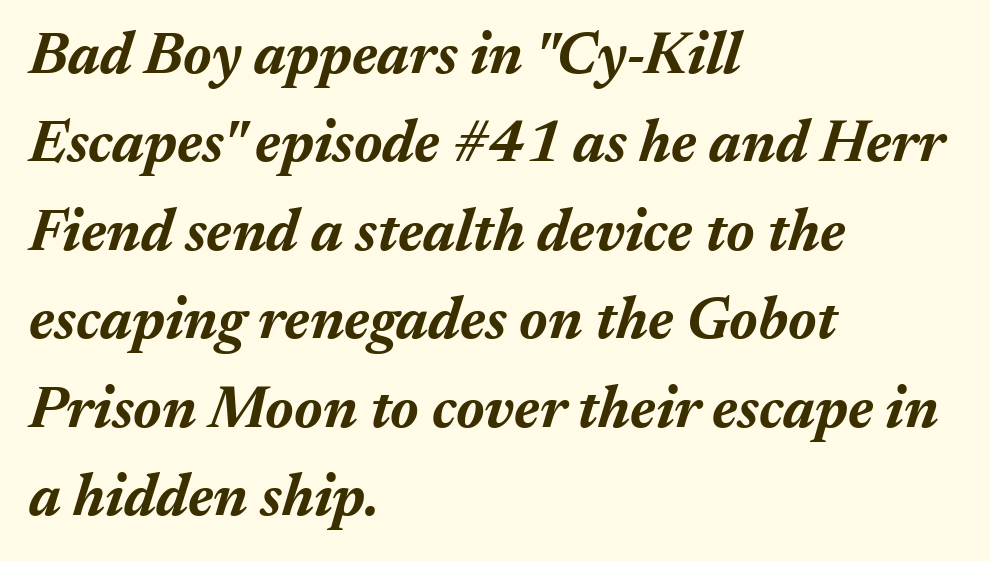
{"italic": "yes", "lean": "right", "slant_degrees": 17, "bold": "yes", "weight": "bold", "width": "normal", "stroke_contrast": "medium", "x_height": "medium", "monospaced": "no", "underline": "no", "align": "left", "line_spacing": "normal", "line_spacing_ratio": 1.5, "letter_spacing": "normal", "letter_spacing_em": 0.0, "glyph_px": 59}
